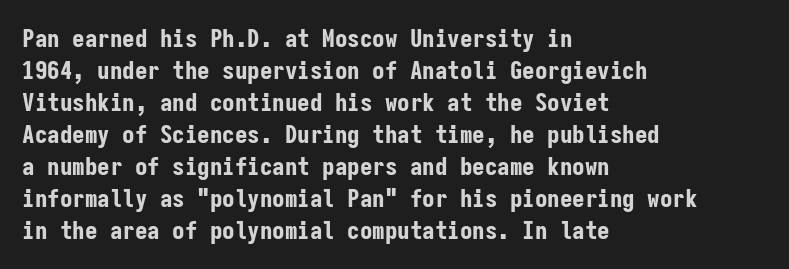
{"italic": "no", "bold": "yes", "underline": "no", "align": "left", "line_spacing": "normal", "line_spacing_ratio": 1.28, "letter_spacing": "normal", "letter_spacing_em": 0.0, "glyph_px": 25}
